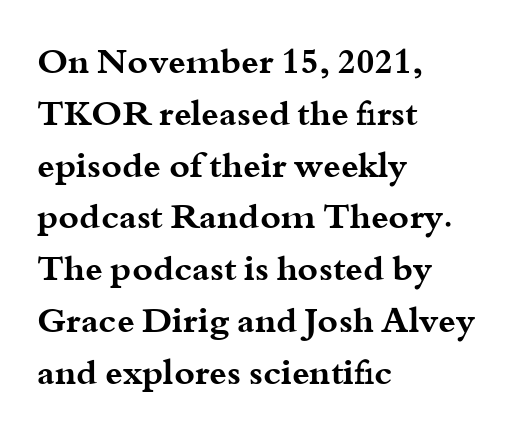
Q: Is the text bold? A: Yes.
Q: Is the text italic (slanted)? A: No, it is upright.
Q: Is the typeface a serif or a sans-serif typeface? A: Serif.
Q: Is the text underlined? A: No.
Q: How is the paragraph aligned? A: Left-aligned.
Q: Is the spacing between letters normal or unusually wide? A: Normal.
Q: Is the spacing between lines tight, normal or loose? A: Normal.
Q: Width (condensed, normal, or wide)? A: Wide.
Q: Stroke contrast? A: Medium.
Q: x-height? A: Small.
Q: Monospaced? A: No.
